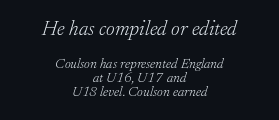
In CSS terms this would be text-align: center. Caption: face not bold, strokes unweighted. Honestly, there is no underline to notice here at all. Honestly, the rows look squashed on top of each other. The type is set solid horizontally, with unmodified tracking.
